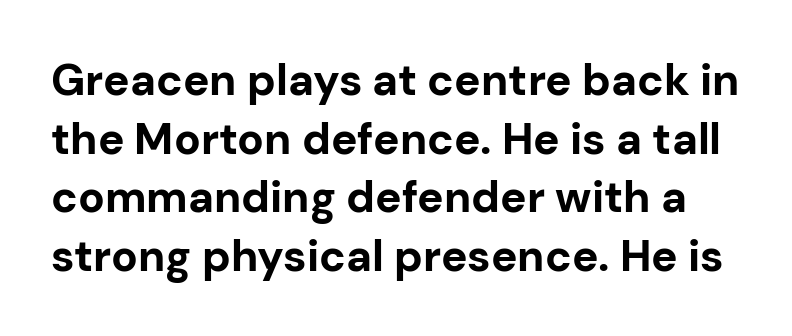
{"serif": "no", "italic": "no", "bold": "yes", "weight": "bold", "width": "normal", "stroke_contrast": "low", "x_height": "medium", "monospaced": "no", "underline": "no", "line_spacing": "normal", "line_spacing_ratio": 1.33, "letter_spacing": "normal", "letter_spacing_em": 0.0, "glyph_px": 44}
